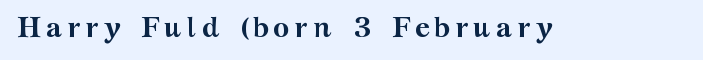
The image shows 28 px semibold, wide serif type, upright; set not underlined; medium stroke contrast and a medium x-height.
